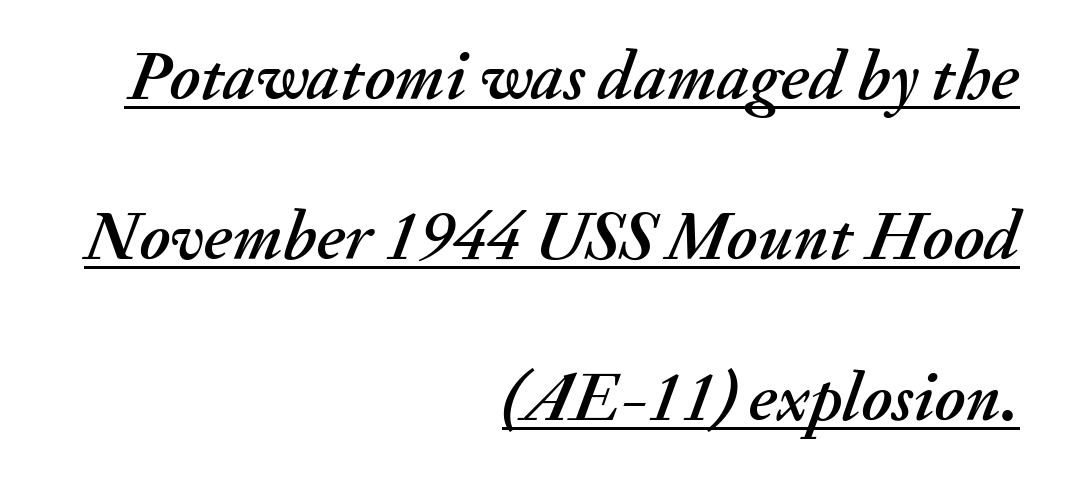
The paragraph shown leans on its right margin. This sample trades compactness for vertical openness between lines. The face used here is rendered with its standard letterfit. Looks like someone drew a line under every word here. The rendering applies a slant to the glyphs. Spacing verdict: proportional, widths tailored to each character.
